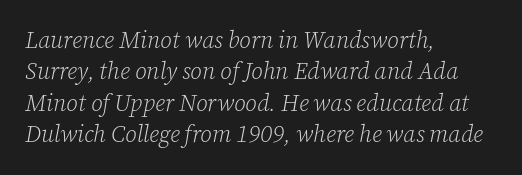
Q: Is the text bold? A: No.
Q: Is the text italic (slanted)? A: Yes, it leans right by about 12 degrees.
Q: Is the text underlined? A: No.
Q: How is the paragraph aligned? A: Left-aligned.
Q: Is the spacing between letters normal or unusually wide? A: Normal.
Q: Is the spacing between lines tight, normal or loose? A: Normal.
